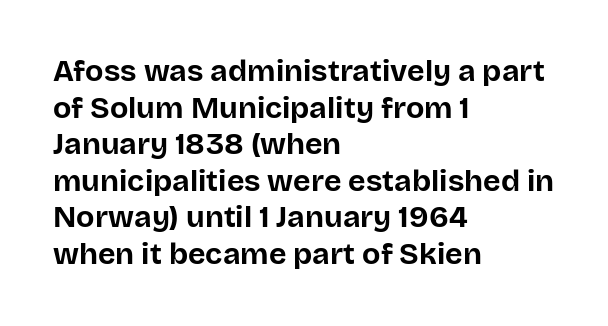
{"serif": "no", "italic": "no", "bold": "yes", "weight": "bold", "width": "normal", "stroke_contrast": "low", "x_height": "large", "monospaced": "no", "underline": "no", "align": "left", "line_spacing_ratio": 1.22, "letter_spacing": "normal", "letter_spacing_em": 0.0, "glyph_px": 30}
